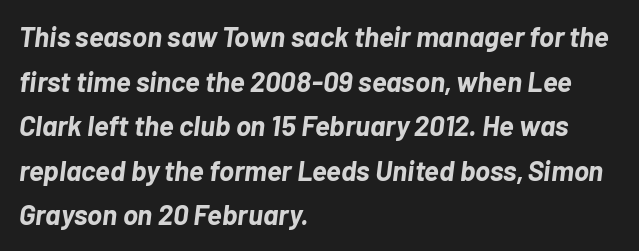
Character widths vary here, with narrow letters taking less room than wide ones. The leading is moderate, giving the passage an even texture. Descenders are the only things crossing below the line. The letters are slanted; this is an italic face. Look at the tracking — it's just the regular setting, nothing added. These words are printed bold, with thick strokes throughout.
